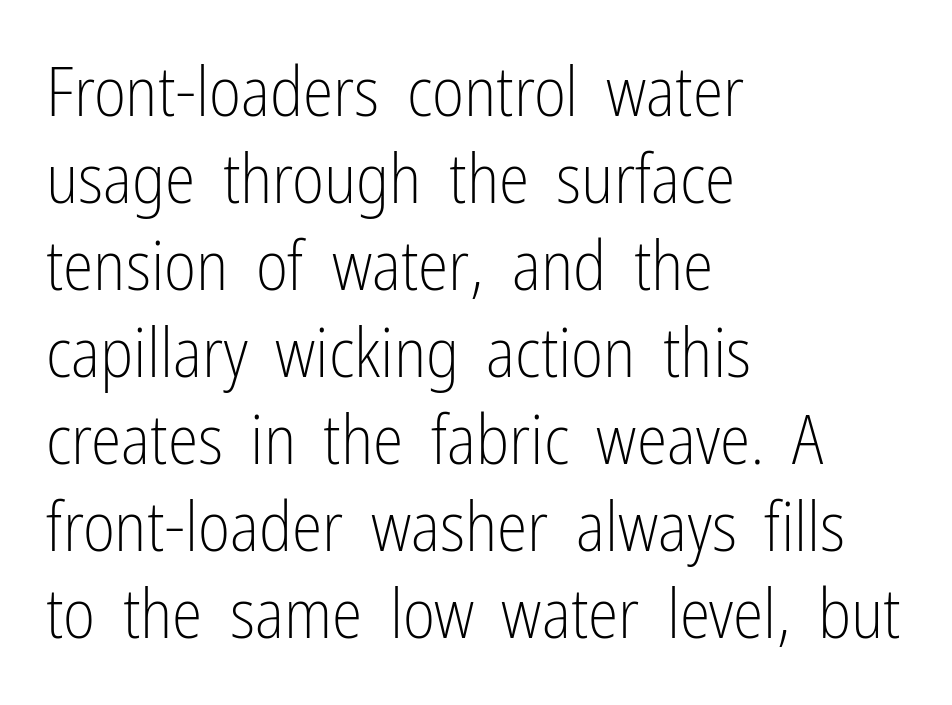
The image shows 69 px light, condensed sans-serif type, upright; set left-aligned, normal line spacing (1.26x), normal letter spacing, not underlined; low stroke contrast and a medium x-height.
